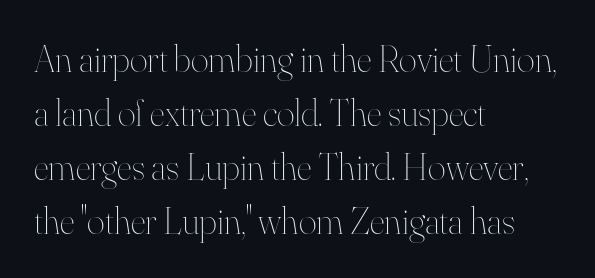
The string is rendered with underlining switched off. This rendering leaves character spacing at its baseline value. Normally led — the rows are evenly, conventionally spaced. No chunkiness to these letters — they're not bold. Alignment: flush left.
